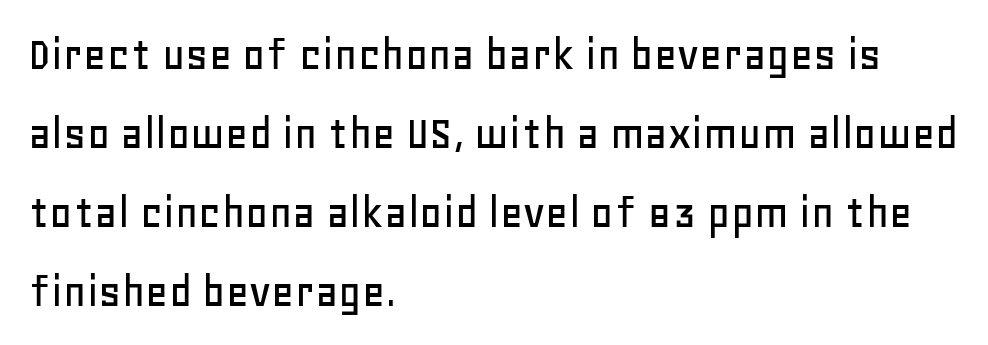
Q: Is the text italic (slanted)? A: No, it is upright.
Q: Is the typeface a serif or a sans-serif typeface? A: Sans-serif.
Q: Is the text underlined? A: No.
Q: How is the paragraph aligned? A: Left-aligned.
Q: Is the spacing between letters normal or unusually wide? A: Normal.
Q: Is the spacing between lines tight, normal or loose? A: Normal.
Q: Width (condensed, normal, or wide)? A: Normal.
Q: Stroke contrast? A: Low.
Q: x-height? A: Large.
Q: Monospaced? A: No.
